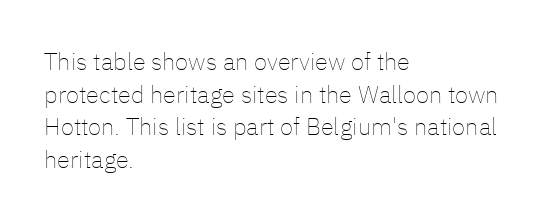
Plain, unruled lines of type. Ordinary non-slanted type is in use. Does extra space separate the letters? No, they use regular spacing. This is not heavy type; no bold has been used. These lines sit exactly where default settings would place them. Reading down the block, your eye returns to a fixed left position each line.
